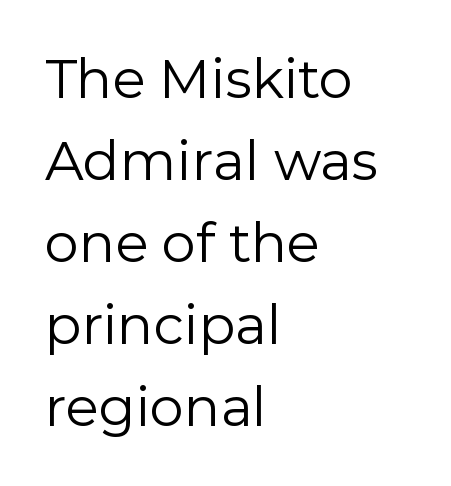
The lines sit at an ordinary, default distance from one another. The compositor pushed each line to the left boundary. The characters are drawn with everyday or finer stroke widths. A bare baseline throughout the passage. Designer's note — italics off, roman on. Words appear dense and cohesive because spacing is normal.
